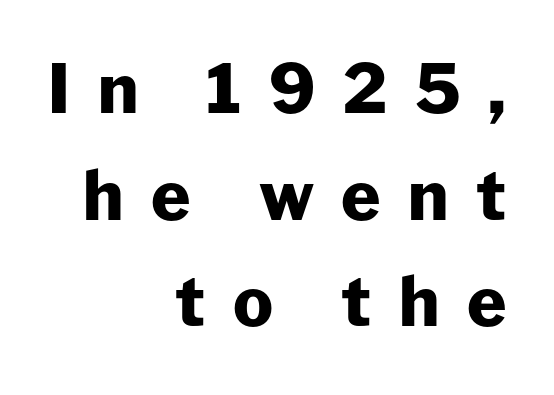
Rule under the text: the space is simply empty. Tracking value appears strongly positive — letters spread wide. The font's upright variant was chosen for this text. Each line ends at the same right margin while the left side varies. The letters advance in unequal steps, a hallmark of proportional type. This is heavy type, rendered in bold.
